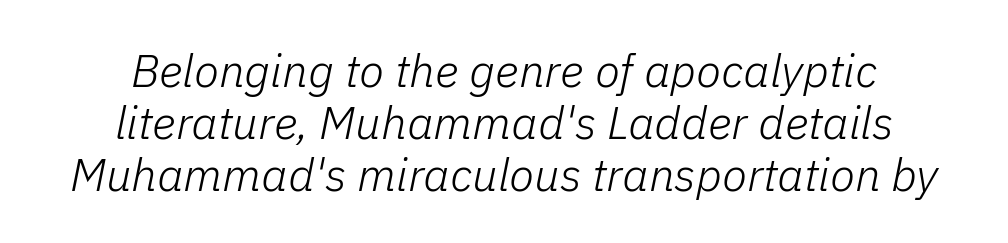
Each letter keeps its own natural width here, so spacing adapts to shape. Stems here are at most as thick as an everyday book face. The axis of the letterforms is tilted away from vertical. Lines of text with bare space underneath. The passage shown has conventional tracking throughout. Horizontally, the lines are justified to the midpoint only.
